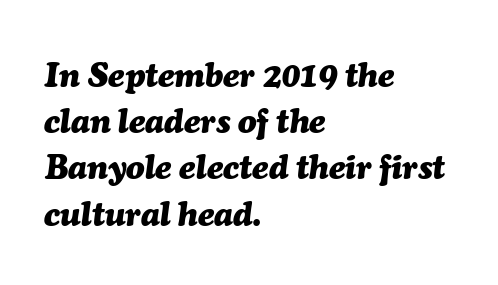
The image shows 34 px heavy type, italic (leaning right); set left-aligned, normal line spacing (1.36x), normal letter spacing, not underlined; medium stroke contrast and a medium x-height.
